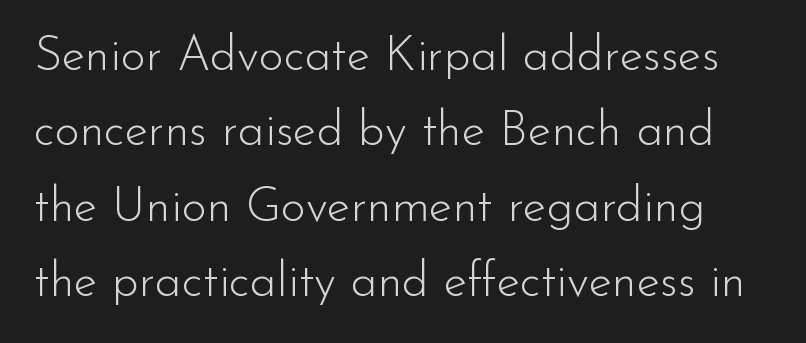
The image shows 48 px light sans-serif type, upright; set normal line spacing (1.57x), normal letter spacing, not underlined; low stroke contrast and a small x-height.
